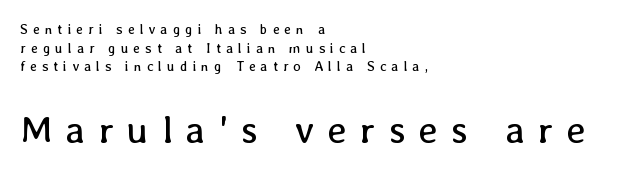
Q: Is the text bold? A: No.
Q: Is the text italic (slanted)? A: No, it is upright.
Q: Is the text underlined? A: No.
Q: How is the paragraph aligned? A: Left-aligned.
Q: Is the spacing between letters normal or unusually wide? A: Unusually wide.
Q: Is the spacing between lines tight, normal or loose? A: Normal.
Q: Which block of text is set in a larger size, the first (top) or the second (bottom)? A: The second (bottom) one.
Q: Width (condensed, normal, or wide)? A: Normal.
Q: Stroke contrast? A: Low.
Q: x-height? A: Medium.
Q: Monospaced? A: No.
